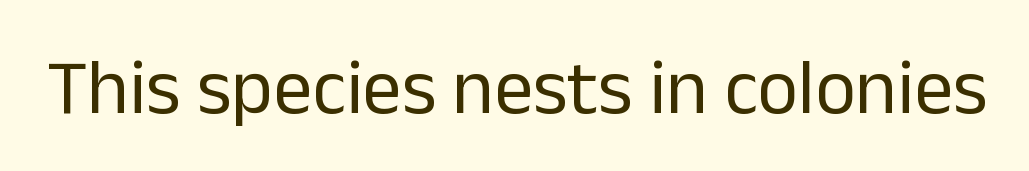
{"serif": "no", "italic": "no", "bold": "no", "weight": "regular", "width": "normal", "stroke_contrast": "low", "x_height": "medium", "monospaced": "no", "underline": "no", "letter_spacing": "normal", "letter_spacing_em": 0.0, "glyph_px": 78}
